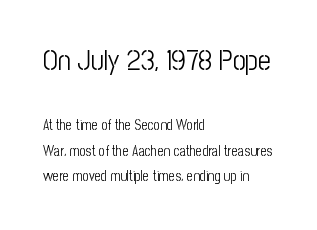
Stems and bowls with no extra thickness — not bold. Looks like regular typesetting: each glyph gets only the width it needs. Of the two passages, the one on top uses the larger point size. This rendering uses left alignment, leaving the right contour irregular. Designer's note — italics off, roman on. The specimen omits any rule beneath the text block's lines.
